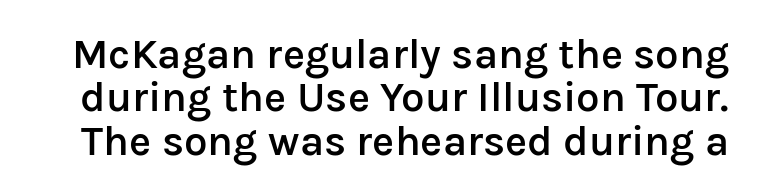
Q: Is the text bold? A: Semi-bold.
Q: Is the text italic (slanted)? A: No, it is upright.
Q: Is the typeface a serif or a sans-serif typeface? A: Sans-serif.
Q: Is the text underlined? A: No.
Q: Is the spacing between letters normal or unusually wide? A: Normal.
Q: Is the spacing between lines tight, normal or loose? A: Tight.
Q: Width (condensed, normal, or wide)? A: Normal.
Q: Stroke contrast? A: Low.
Q: x-height? A: Medium.
Q: Monospaced? A: No.
